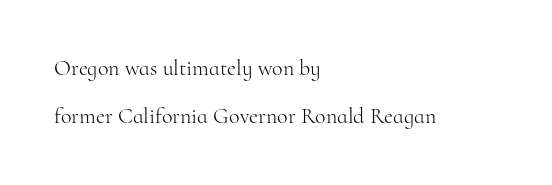
The image shows 22 px text type, upright; set left-aligned, loose line spacing (2.19x), normal letter spacing, not underlined.
